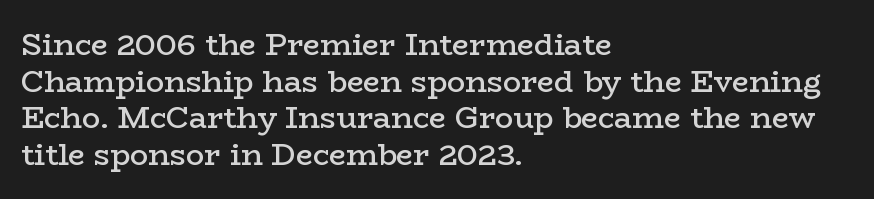
The image shows 30 px semibold, wide serif type, upright; set left-aligned, line spacing 1.22x, normal letter spacing, not underlined; low stroke contrast and a medium x-height.
